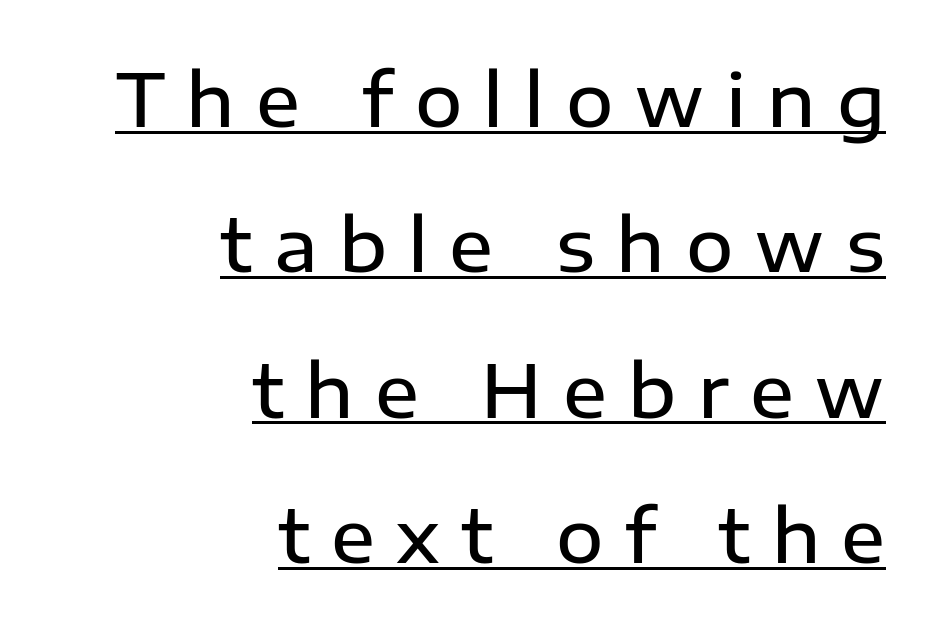
Q: Is the text bold? A: Semi-bold.
Q: Is the text italic (slanted)? A: No, it is upright.
Q: Is the typeface a serif or a sans-serif typeface? A: Sans-serif.
Q: Is the text underlined? A: Yes.
Q: How is the paragraph aligned? A: Right-aligned.
Q: Is the spacing between letters normal or unusually wide? A: Unusually wide.
Q: Is the spacing between lines tight, normal or loose? A: Loose.
Q: Width (condensed, normal, or wide)? A: Normal.
Q: Stroke contrast? A: Low.
Q: x-height? A: Medium.
Q: Monospaced? A: No.
